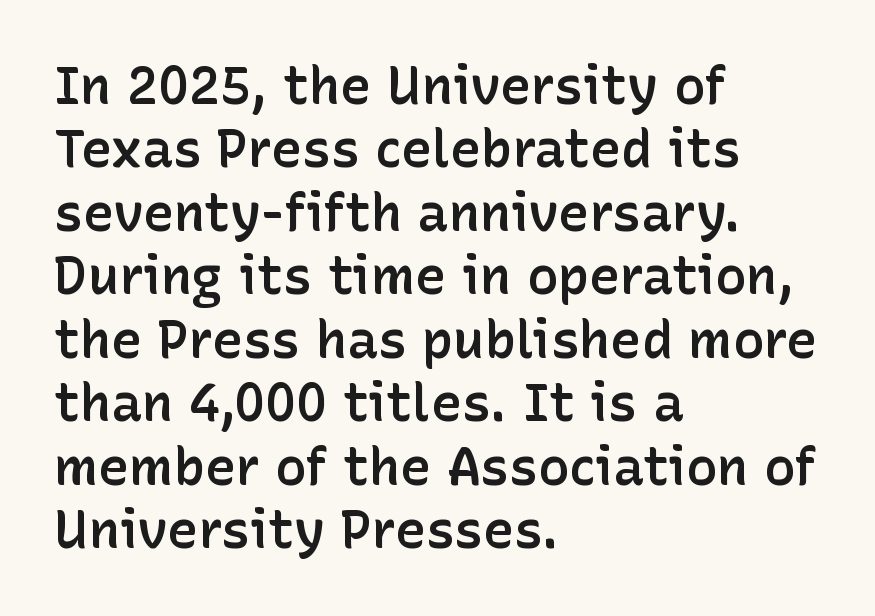
{"serif": "no", "italic": "no", "bold": "semi", "weight": "semibold", "width": "normal", "stroke_contrast": "low", "x_height": "medium", "monospaced": "no", "underline": "no", "align": "left", "line_spacing_ratio": 1.22, "letter_spacing": "normal", "letter_spacing_em": 0.0, "glyph_px": 52}
